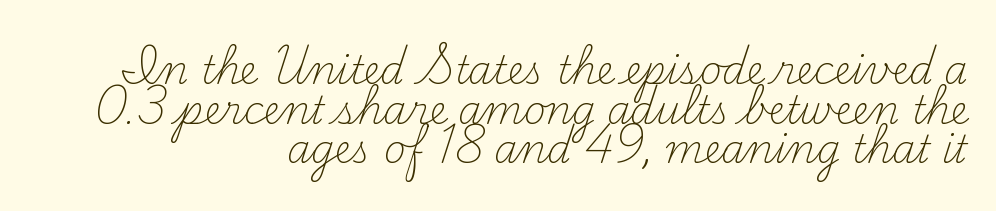
The image shows 38 px light type; set right-aligned, tight line spacing (1.04x), normal letter spacing, not underlined; medium stroke contrast and a small x-height.
